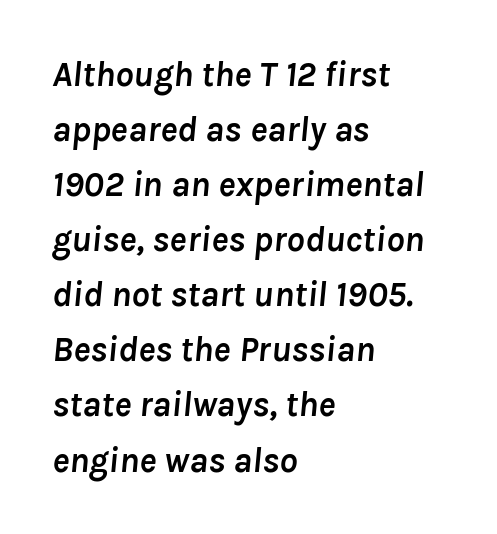
This rendering uses left alignment, leaving the right contour irregular. Note the varied advance widths — an 'i' is clearly narrower than an 'm'. Look at the tracking — it's just the regular setting, nothing added. In terms of posture, this sample is oblique. Chunky letters — that's bold for sure. How would I describe the line gaps? Plain and ordinary.
